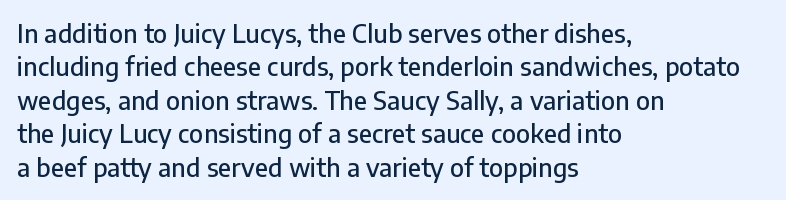
{"italic": "no", "underline": "no", "align": "left", "line_spacing": "normal", "line_spacing_ratio": 1.34, "letter_spacing": "normal", "letter_spacing_em": 0.0, "glyph_px": 25}
